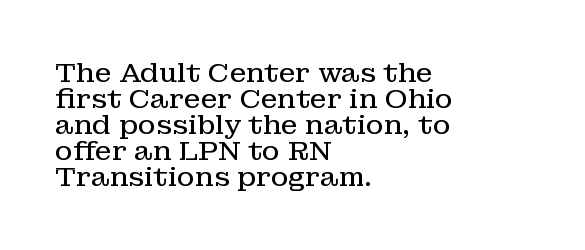
Q: Is the text bold? A: No.
Q: Is the text italic (slanted)? A: No, it is upright.
Q: Is the text underlined? A: No.
Q: How is the paragraph aligned? A: Left-aligned.
Q: Is the spacing between letters normal or unusually wide? A: Normal.
Q: Is the spacing between lines tight, normal or loose? A: Tight.
